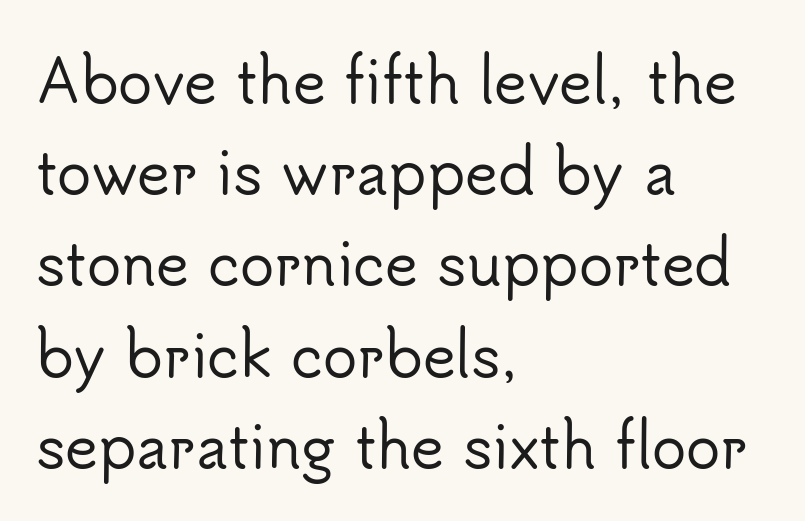
Q: Is the text italic (slanted)? A: No, it is upright.
Q: Is the typeface a serif or a sans-serif typeface? A: Sans-serif.
Q: Is the text underlined? A: No.
Q: How is the paragraph aligned? A: Left-aligned.
Q: Is the spacing between letters normal or unusually wide? A: Normal.
Q: Is the spacing between lines tight, normal or loose? A: Normal.
Q: Width (condensed, normal, or wide)? A: Normal.
Q: Stroke contrast? A: Low.
Q: x-height? A: Small.
Q: Monospaced? A: No.
